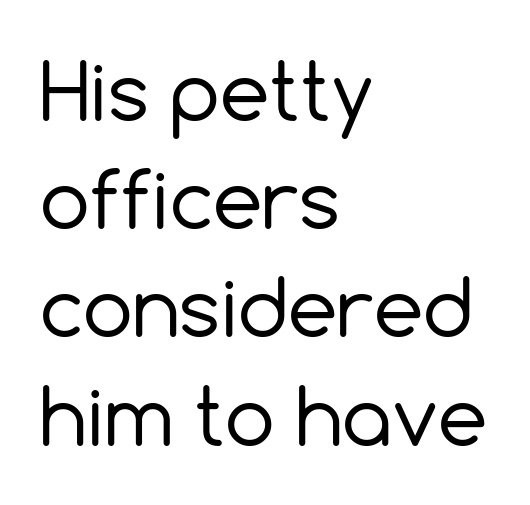
Q: Is the text bold? A: No.
Q: Is the text italic (slanted)? A: No, it is upright.
Q: Is the typeface a serif or a sans-serif typeface? A: Sans-serif.
Q: Is the text underlined? A: No.
Q: How is the paragraph aligned? A: Left-aligned.
Q: Is the spacing between letters normal or unusually wide? A: Normal.
Q: Is the spacing between lines tight, normal or loose? A: Normal.
Q: Width (condensed, normal, or wide)? A: Normal.
Q: x-height? A: Medium.
Q: Monospaced? A: No.
